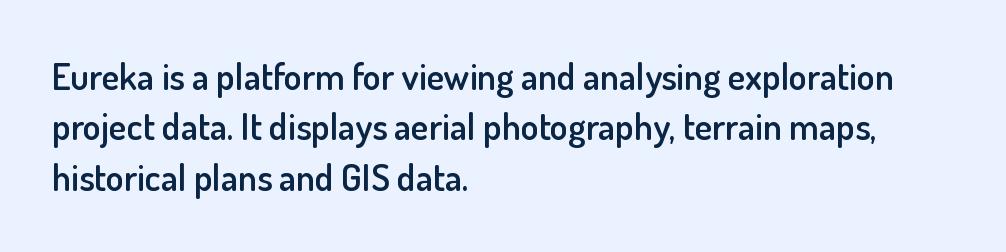
The image shows 37 px semibold sans-serif type, upright; set left-aligned, normal line spacing (1.36x), normal letter spacing, not underlined; low stroke contrast and a small x-height.
